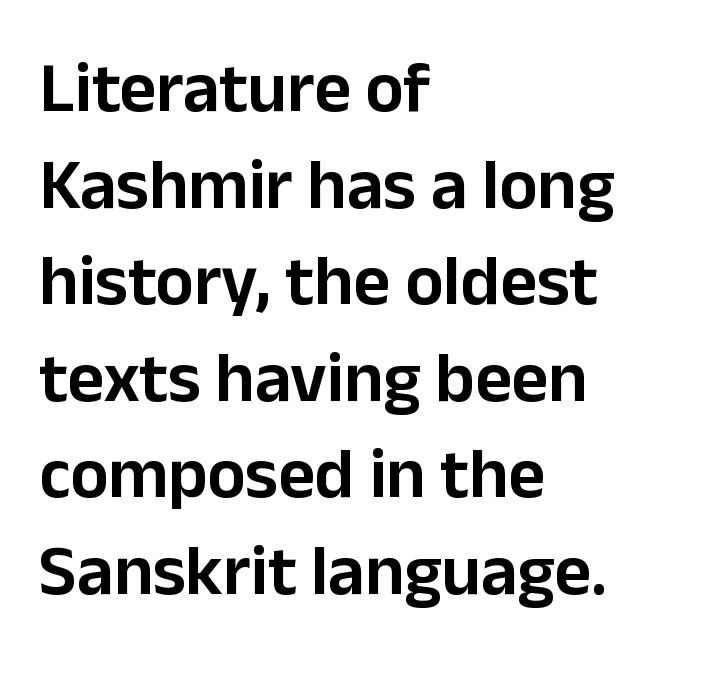
Q: Is the text italic (slanted)? A: No, it is upright.
Q: Is the typeface a serif or a sans-serif typeface? A: Sans-serif.
Q: Is the text underlined? A: No.
Q: How is the paragraph aligned? A: Left-aligned.
Q: Is the spacing between letters normal or unusually wide? A: Normal.
Q: Is the spacing between lines tight, normal or loose? A: Normal.
Q: Width (condensed, normal, or wide)? A: Normal.
Q: Stroke contrast? A: Low.
Q: x-height? A: Medium.
Q: Monospaced? A: No.
